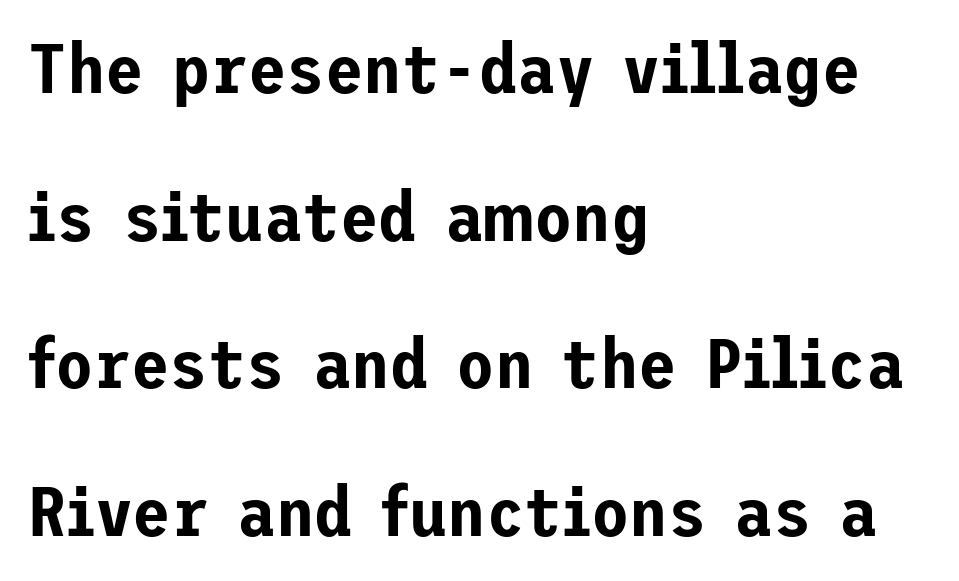
The image shows 70 px sans-serif type, upright; set left-aligned, loose line spacing (2.11x), normal letter spacing, not underlined; low stroke contrast and a medium x-height.
